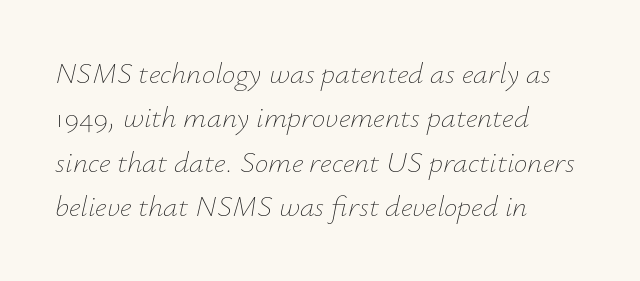
{"italic": "yes", "lean": "right", "slant_degrees": 12, "bold": "no", "weight": "thin", "width": "normal", "stroke_contrast": "low", "x_height": "small", "monospaced": "no", "underline": "no", "align": "left", "line_spacing": "normal", "line_spacing_ratio": 1.48, "letter_spacing": "normal", "letter_spacing_em": 0.0, "glyph_px": 30}
